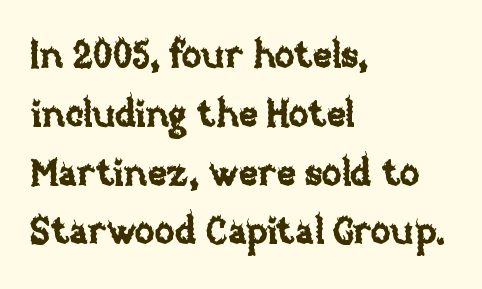
The passage shown is not underscored anywhere. This sample uses an upright cut, with every glyph sitting square on the baseline. Reading down the column, the eye jumps a familiar distance to each next line. A typesetter would call this proportional, since set widths differ per character.
